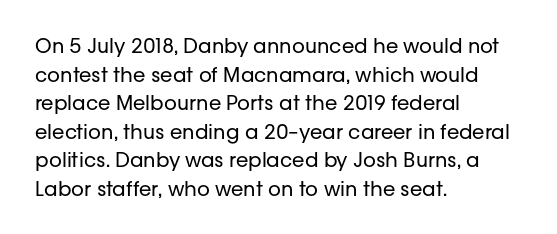
Honestly, the letter spacing is just normal — you wouldn't notice it. Every row of glyphs begins at an identical x-position on the left. The lettering holds an erect, upright posture throughout. A typesetter would call this leading conventional body-copy spacing.
